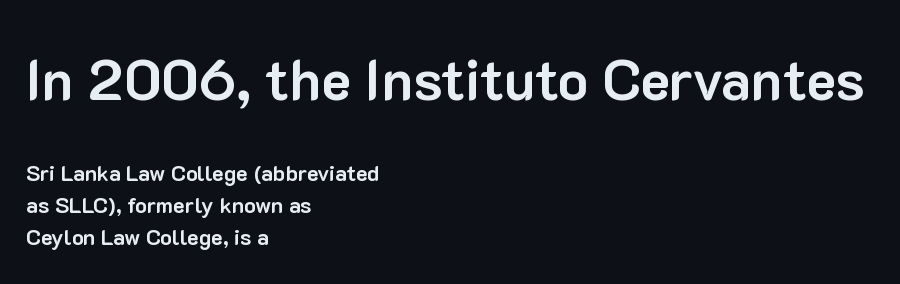
Honestly, there is no underline to notice here at all. Note the varied advance widths — an 'i' is clearly narrower than an 'm'. These two chunks differ in scale, with the top chunk taking the larger measure. Typesetter's note: full bold, strokes at maximum text heaviness. The font's upright variant was chosen for this text.
